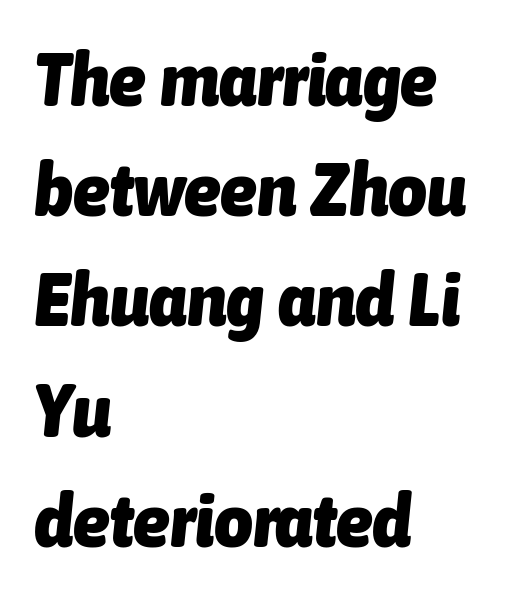
The image shows 75 px heavy, condensed type, italic (leaning right); set left-aligned, normal line spacing (1.47x), normal letter spacing, not underlined; low stroke contrast and a medium x-height.
